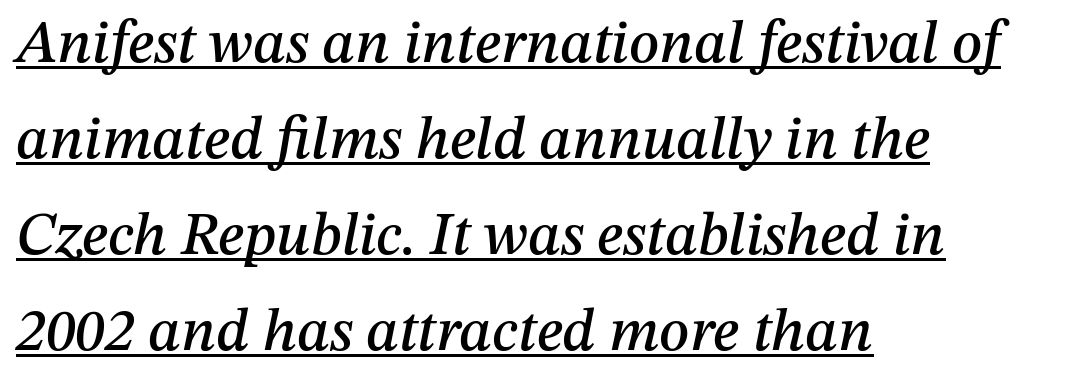
The image shows 60 px text type, italic (leaning right); set left-aligned, normal line spacing (1.6x), normal letter spacing, underlined; medium stroke contrast and a medium x-height.
